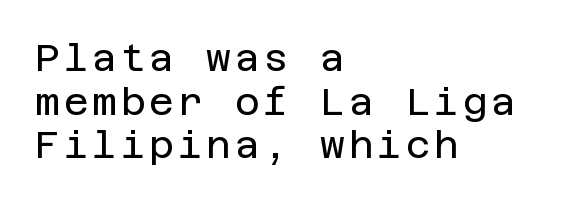
Q: Is the text bold? A: No.
Q: Is the text italic (slanted)? A: No, it is upright.
Q: Is the typeface a serif or a sans-serif typeface? A: Sans-serif.
Q: Is the text underlined? A: No.
Q: How is the paragraph aligned? A: Left-aligned.
Q: Is the spacing between lines tight, normal or loose? A: Tight.
Q: Width (condensed, normal, or wide)? A: Normal.
Q: Stroke contrast? A: Low.
Q: x-height? A: Large.
